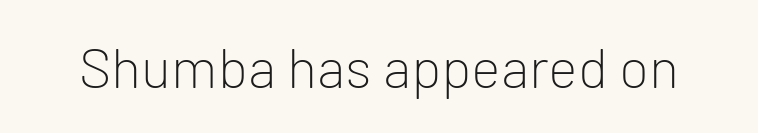
Q: Is the text bold? A: No.
Q: Is the text italic (slanted)? A: No, it is upright.
Q: Is the typeface a serif or a sans-serif typeface? A: Sans-serif.
Q: Is the text underlined? A: No.
Q: Is the spacing between letters normal or unusually wide? A: Normal.
Q: Width (condensed, normal, or wide)? A: Normal.
Q: Stroke contrast? A: Low.
Q: x-height? A: Medium.
Q: Monospaced? A: No.
